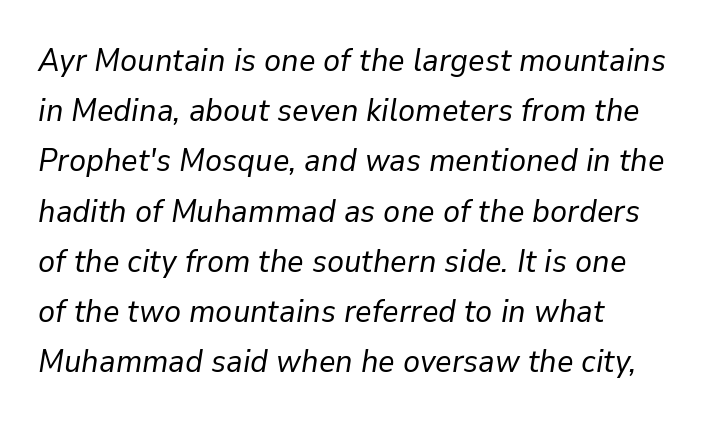
Q: Is the text bold? A: No.
Q: Is the text italic (slanted)? A: Yes, it leans right by about 9 degrees.
Q: Is the text underlined? A: No.
Q: Is the spacing between letters normal or unusually wide? A: Normal.
Q: Is the spacing between lines tight, normal or loose? A: Normal.
Q: Width (condensed, normal, or wide)? A: Normal.
Q: Stroke contrast? A: Low.
Q: x-height? A: Medium.
Q: Monospaced? A: No.
